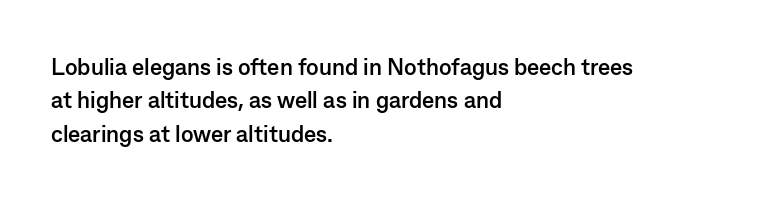
Q: Is the text bold? A: Yes.
Q: Is the text italic (slanted)? A: No, it is upright.
Q: Is the text underlined? A: No.
Q: How is the paragraph aligned? A: Left-aligned.
Q: Is the spacing between letters normal or unusually wide? A: Normal.
Q: Is the spacing between lines tight, normal or loose? A: Normal.
